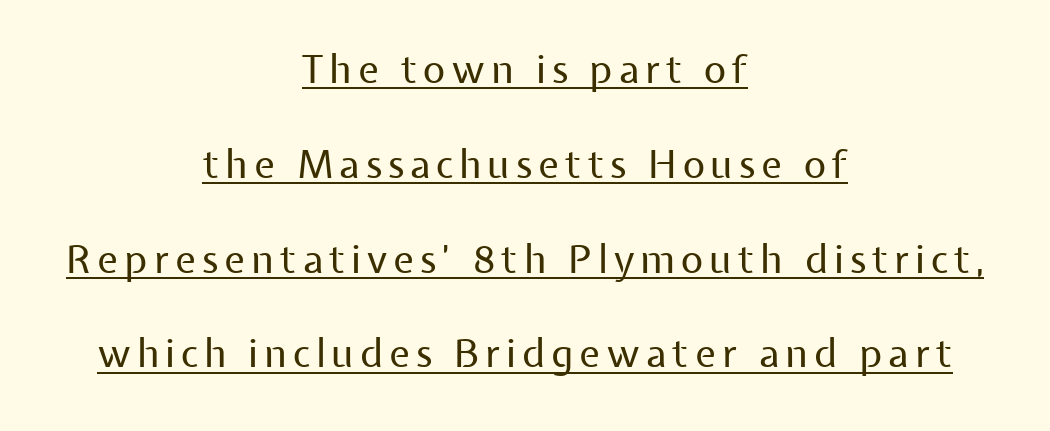
Teacher's note: observe the equal gaps on both sides — that is centered alignment. Is this a fixed-width face? No — the glyphs have proportional, varying widths. The characters display no serif detailing; their extremities are plain. A rule runs beneath these lines of type. Designer's note — italics off, roman on.
